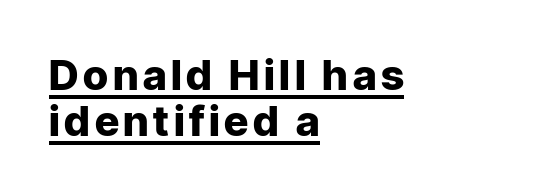
Spacing verdict: proportional, widths tailored to each character. Summary of vertical rhythm: compact, with narrow interline spacing. To sum up the face: it is a sans, with no serifs. When letters stand straight like this, we call the style roman or upright.
